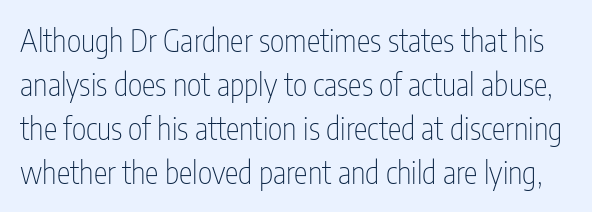
Nobody touched the tracking dial on this one. Note: no serifs on the glyphs. In terms of leading, this rendering sits right in the middle. Looks like regular typesetting: each glyph gets only the width it needs.
